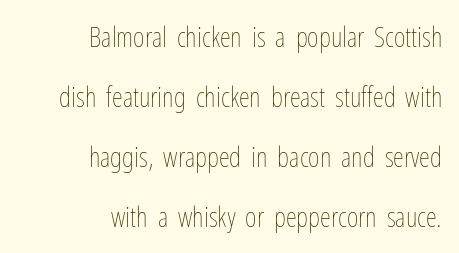
The image shows 28 px thin, condensed type, upright; set right-aligned, loose line spacing (2.14x), normal letter spacing, not underlined; low stroke contrast and a medium x-height.
